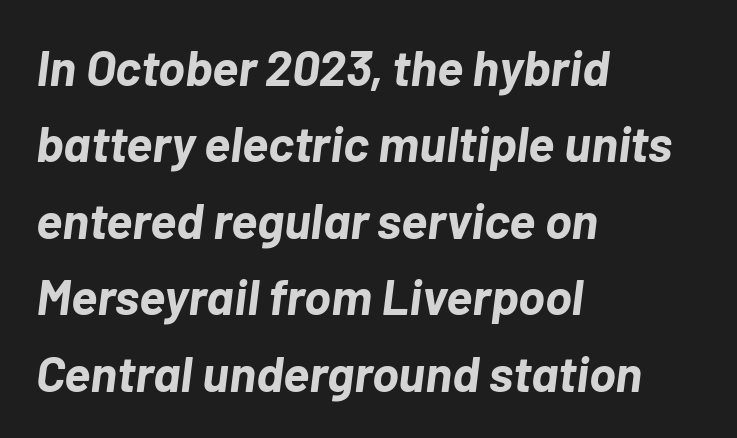
Q: Is the text bold? A: Yes.
Q: Is the text italic (slanted)? A: Yes, it leans right by about 7 degrees.
Q: Is the text underlined? A: No.
Q: How is the paragraph aligned? A: Left-aligned.
Q: Is the spacing between letters normal or unusually wide? A: Normal.
Q: Is the spacing between lines tight, normal or loose? A: Normal.
Q: Width (condensed, normal, or wide)? A: Normal.
Q: Stroke contrast? A: Low.
Q: x-height? A: Medium.
Q: Monospaced? A: No.
